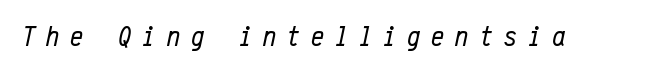
{"italic": "yes", "lean": "right", "slant_degrees": 12, "bold": "no", "weight": "regular", "width": "condensed", "stroke_contrast": "low", "x_height": "medium", "monospaced": "yes", "underline": "no", "letter_spacing": "wide", "letter_spacing_em": 0.38, "glyph_px": 29}
